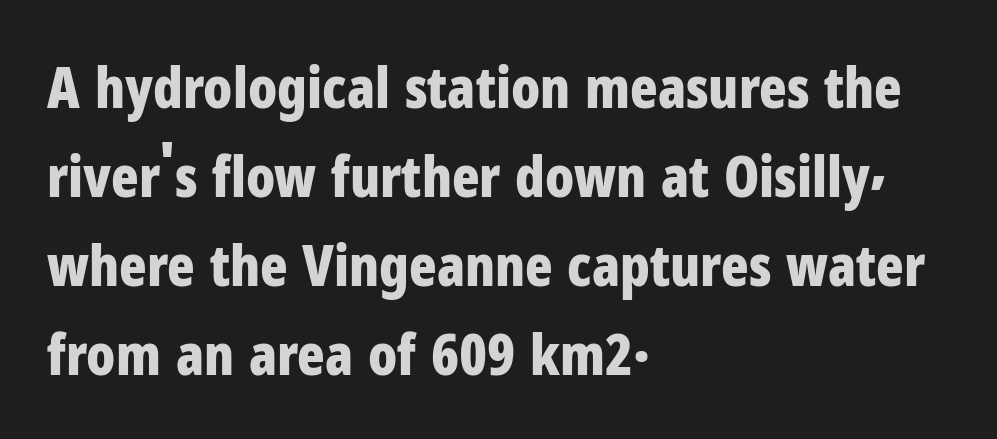
{"serif": "no", "italic": "no", "bold": "yes", "weight": "bold", "width": "condensed", "stroke_contrast": "low", "x_height": "medium", "monospaced": "no", "underline": "no", "align": "left", "line_spacing": "normal", "line_spacing_ratio": 1.56, "letter_spacing": "normal", "letter_spacing_em": 0.0, "glyph_px": 57}
